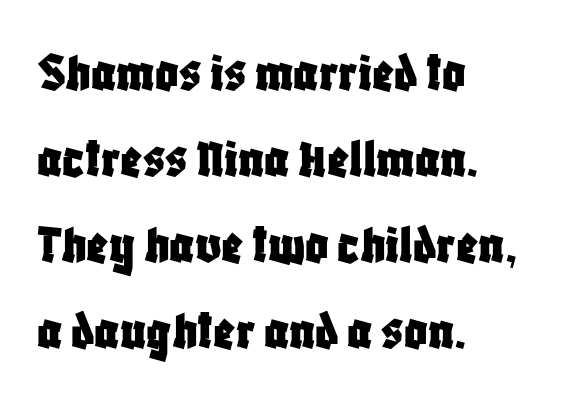
Q: Is the text italic (slanted)? A: No, it is upright.
Q: Is the typeface a serif or a sans-serif typeface? A: Sans-serif.
Q: Is the text underlined? A: No.
Q: How is the paragraph aligned? A: Left-aligned.
Q: Is the spacing between letters normal or unusually wide? A: Normal.
Q: Is the spacing between lines tight, normal or loose? A: Normal.
Q: Width (condensed, normal, or wide)? A: Condensed.
Q: Stroke contrast? A: Low.
Q: x-height? A: Large.
Q: Monospaced? A: No.
